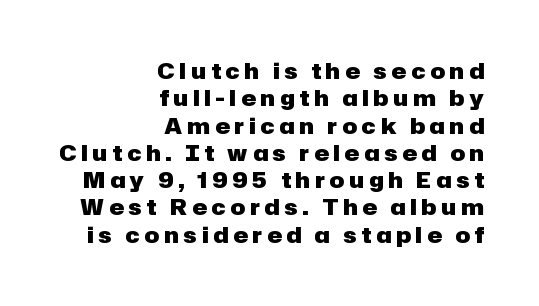
Rendered with straight, roman letterforms. A bare baseline throughout the passage. The type is letterspaced generously, with wide tracking. Each glyph is drawn with heavy, bold strokes.
